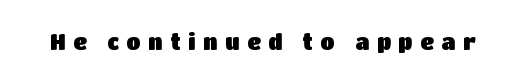
The image shows 21 px text type, upright; set unusually wide letter spacing (+0.37 em), not underlined.
